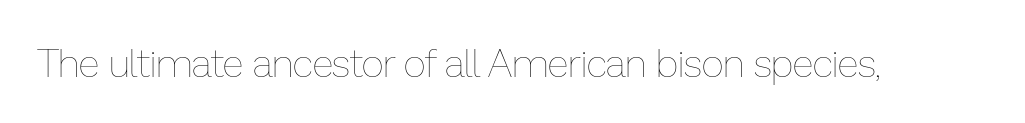
{"italic": "no", "bold": "no", "weight": "thin", "width": "normal", "stroke_contrast": "low", "x_height": "medium", "monospaced": "no", "underline": "no", "letter_spacing": "normal", "letter_spacing_em": 0.0, "glyph_px": 39}
